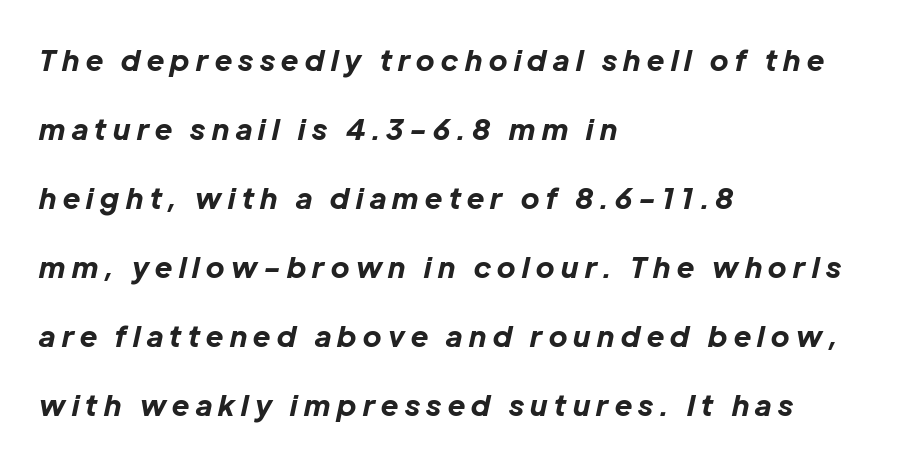
Q: Is the text bold? A: Yes.
Q: Is the text italic (slanted)? A: Yes, it leans right by about 12 degrees.
Q: Is the text underlined? A: No.
Q: How is the paragraph aligned? A: Left-aligned.
Q: Is the spacing between letters normal or unusually wide? A: Unusually wide.
Q: Is the spacing between lines tight, normal or loose? A: Loose.
Q: Width (condensed, normal, or wide)? A: Normal.
Q: Stroke contrast? A: Low.
Q: x-height? A: Medium.
Q: Monospaced? A: No.
